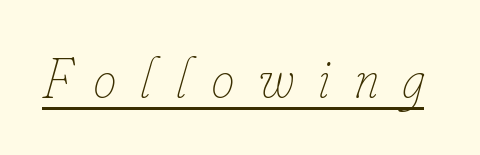
{"italic": "yes", "lean": "right", "slant_degrees": 16, "bold": "no", "weight": "thin", "width": "condensed", "stroke_contrast": "low", "x_height": "small", "monospaced": "no", "underline": "yes", "letter_spacing": "wide", "letter_spacing_em": 0.43, "glyph_px": 57}
